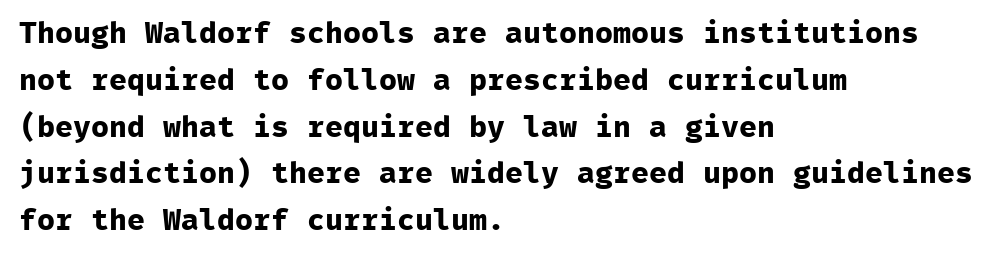
The image shows 30 px bold sans-serif type, upright, monospaced; set left-aligned, normal line spacing (1.56x), normal letter spacing, not underlined; low stroke contrast and a medium x-height.
